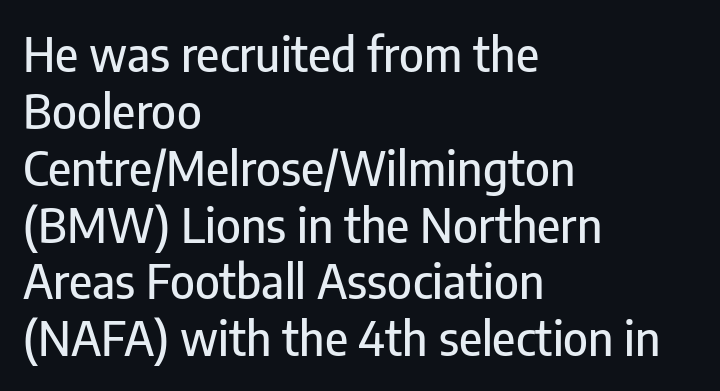
The image shows 47 px condensed sans-serif type, upright; set left-aligned, line spacing 1.21x, normal letter spacing, not underlined; low stroke contrast and a medium x-height.
